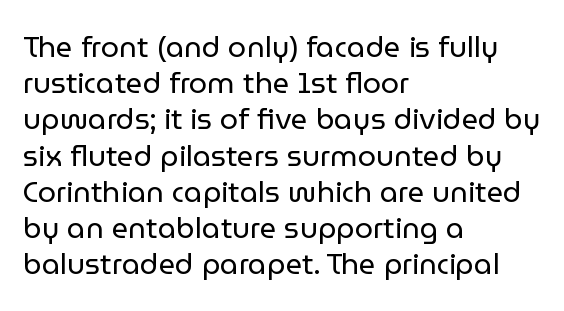
Q: Is the text bold? A: No.
Q: Is the text italic (slanted)? A: No, it is upright.
Q: Is the typeface a serif or a sans-serif typeface? A: Sans-serif.
Q: Is the text underlined? A: No.
Q: How is the paragraph aligned? A: Left-aligned.
Q: Is the spacing between letters normal or unusually wide? A: Normal.
Q: Is the spacing between lines tight, normal or loose? A: Normal.
Q: Width (condensed, normal, or wide)? A: Normal.
Q: Stroke contrast? A: Low.
Q: x-height? A: Medium.
Q: Monospaced? A: No.
